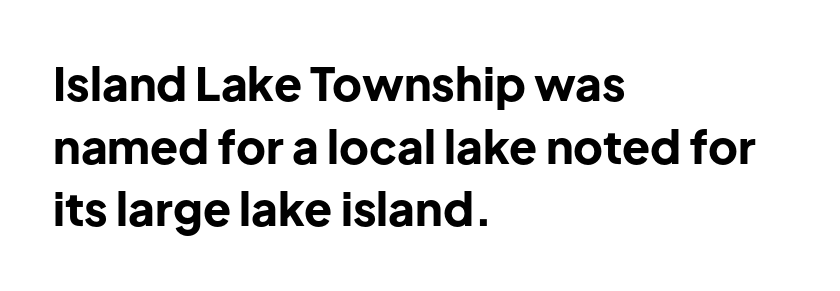
{"serif": "no", "italic": "no", "bold": "yes", "weight": "bold", "width": "normal", "stroke_contrast": "low", "x_height": "medium", "monospaced": "no", "underline": "no", "align": "left", "line_spacing": "normal", "line_spacing_ratio": 1.36, "letter_spacing": "normal", "letter_spacing_em": 0.0, "glyph_px": 46}
